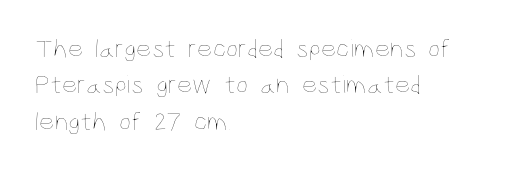
Upright lettering throughout. Reading down the column, the eye jumps a familiar distance to each next line. The typesetting does not lean heavy: it is not bold. Horizontal alignment here is leftward, the default for most running prose. The space directly below the letters is spotless. Glyph-to-glyph distance matches everyday printed text.
